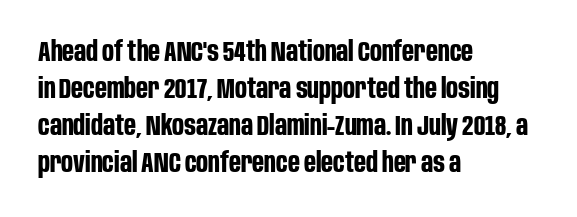
{"serif": "no", "italic": "no", "bold": "yes", "weight": "bold", "width": "condensed", "stroke_contrast": "low", "x_height": "large", "monospaced": "no", "underline": "no", "align": "left", "line_spacing": "normal", "line_spacing_ratio": 1.32, "letter_spacing": "normal", "letter_spacing_em": 0.0, "glyph_px": 28}
